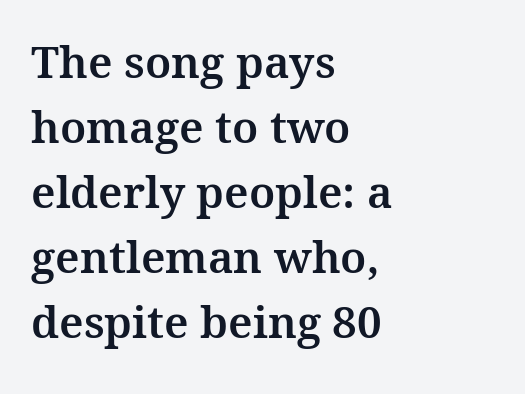
Q: Is the text italic (slanted)? A: No, it is upright.
Q: Is the typeface a serif or a sans-serif typeface? A: Serif.
Q: Is the text underlined? A: No.
Q: How is the paragraph aligned? A: Left-aligned.
Q: Is the spacing between letters normal or unusually wide? A: Normal.
Q: Is the spacing between lines tight, normal or loose? A: Normal.
Q: Width (condensed, normal, or wide)? A: Normal.
Q: Stroke contrast? A: Medium.
Q: x-height? A: Medium.
Q: Monospaced? A: No.
